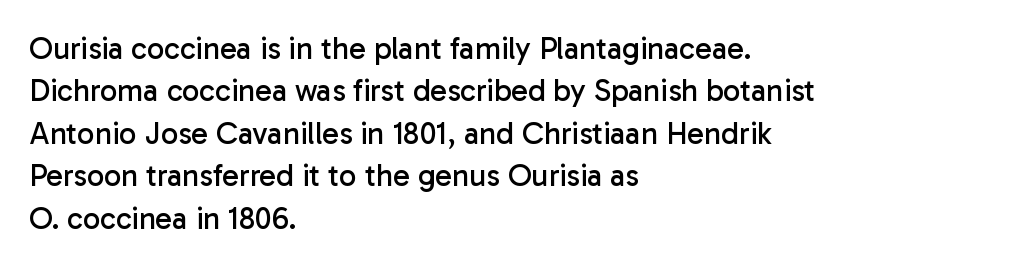
{"serif": "no", "italic": "no", "bold": "no", "weight": "regular", "width": "normal", "stroke_contrast": "low", "x_height": "medium", "monospaced": "no", "underline": "no", "align": "left", "line_spacing": "normal", "line_spacing_ratio": 1.37, "letter_spacing": "normal", "letter_spacing_em": 0.0, "glyph_px": 31}
